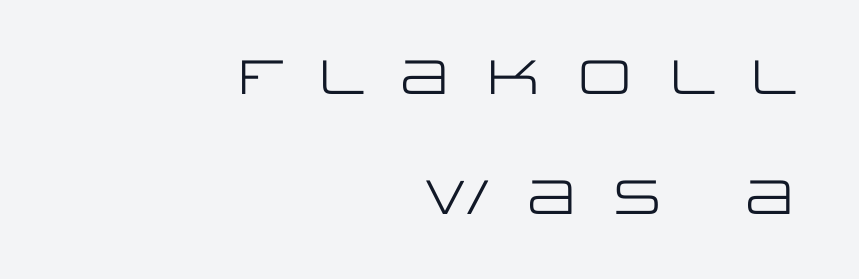
Q: Is the text bold? A: No.
Q: Is the text italic (slanted)? A: No, it is upright.
Q: Is the typeface a serif or a sans-serif typeface? A: Sans-serif.
Q: Is the text underlined? A: No.
Q: How is the paragraph aligned? A: Right-aligned.
Q: Is the spacing between letters normal or unusually wide? A: Unusually wide.
Q: Is the spacing between lines tight, normal or loose? A: Loose.
Q: Width (condensed, normal, or wide)? A: Wide.
Q: Stroke contrast? A: Low.
Q: x-height? A: Large.
Q: Monospaced? A: No.
